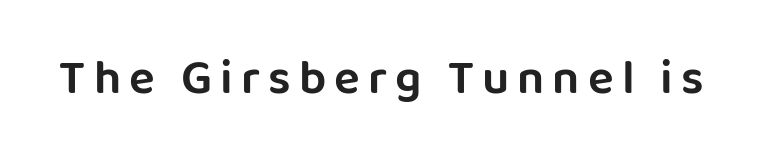
Q: Is the text italic (slanted)? A: No, it is upright.
Q: Is the typeface a serif or a sans-serif typeface? A: Sans-serif.
Q: Is the text underlined? A: No.
Q: Width (condensed, normal, or wide)? A: Normal.
Q: Stroke contrast? A: Low.
Q: x-height? A: Large.
Q: Monospaced? A: No.
